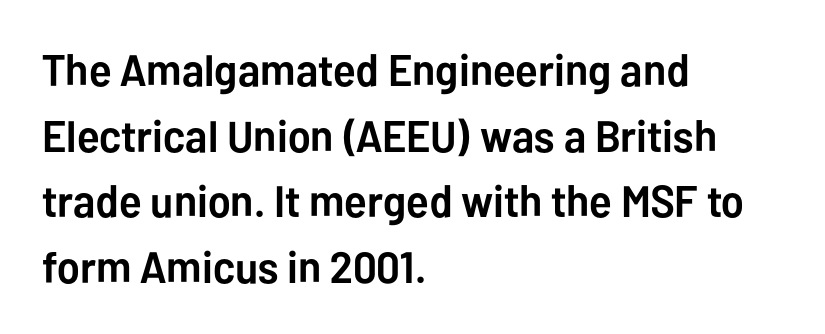
The image shows 44 px semibold sans-serif type, upright; set left-aligned, normal line spacing (1.49x), normal letter spacing, not underlined; low stroke contrast and a medium x-height.
